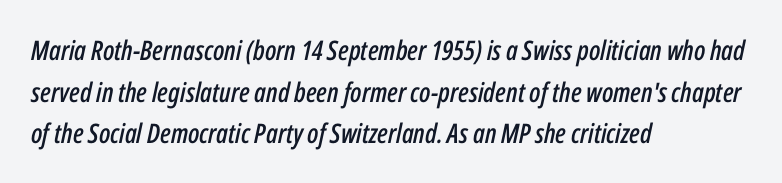
Q: Is the text italic (slanted)? A: Yes, it leans right by about 12 degrees.
Q: Is the text underlined? A: No.
Q: How is the paragraph aligned? A: Left-aligned.
Q: Is the spacing between letters normal or unusually wide? A: Normal.
Q: Is the spacing between lines tight, normal or loose? A: Normal.
